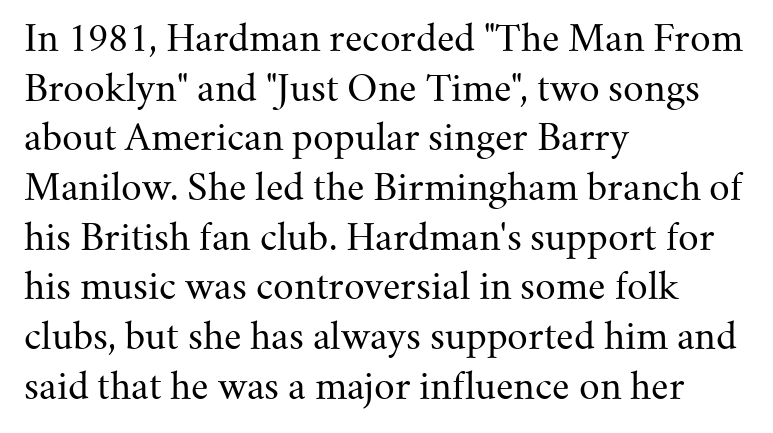
Does the leading feel generous? No, just average. Nobody touched the tracking dial on this one. Think standard paragraph weight, or any step lighter than that. Ordinary non-slanted type is in use. The letters advance in unequal steps, a hallmark of proportional type.
